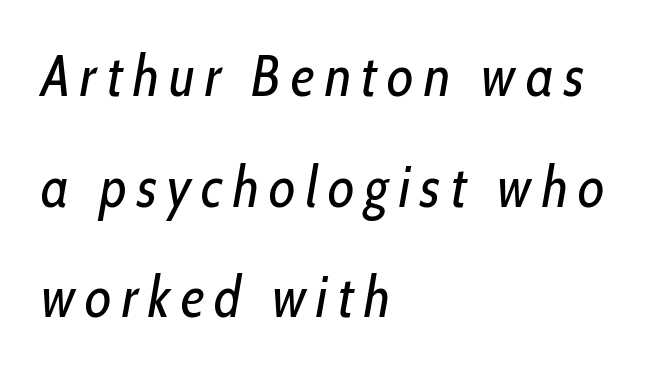
Q: Is the text bold? A: No.
Q: Is the text italic (slanted)? A: Yes, it leans right by about 10 degrees.
Q: Is the text underlined? A: No.
Q: How is the paragraph aligned? A: Left-aligned.
Q: Is the spacing between lines tight, normal or loose? A: Loose.
Q: Width (condensed, normal, or wide)? A: Condensed.
Q: Stroke contrast? A: Low.
Q: x-height? A: Medium.
Q: Monospaced? A: No.
